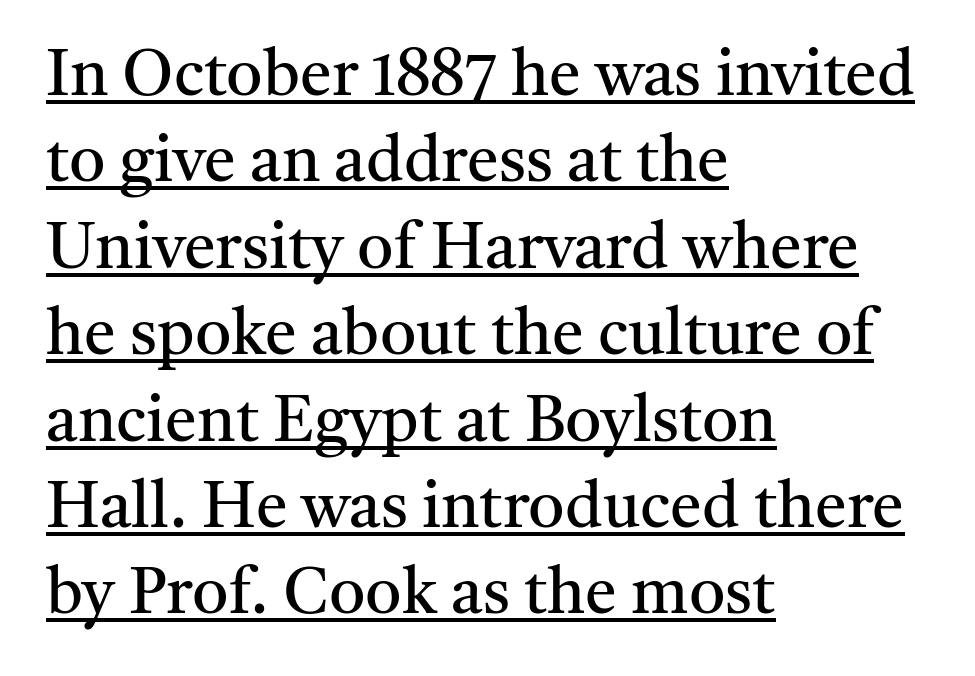
{"serif": "yes", "italic": "no", "bold": "no", "weight": "regular", "width": "normal", "stroke_contrast": "medium", "x_height": "medium", "monospaced": "no", "underline": "yes", "align": "left", "line_spacing": "normal", "line_spacing_ratio": 1.35, "letter_spacing": "normal", "letter_spacing_em": 0.0, "glyph_px": 64}
